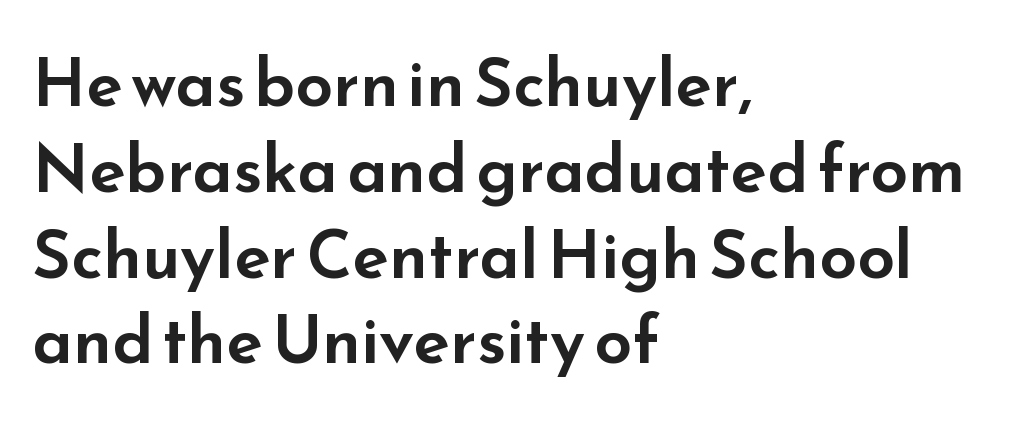
{"serif": "no", "italic": "no", "width": "wide", "stroke_contrast": "low", "x_height": "small", "monospaced": "no", "underline": "no", "align": "left", "line_spacing": "normal", "line_spacing_ratio": 1.28, "letter_spacing": "normal", "letter_spacing_em": 0.0, "glyph_px": 67}
